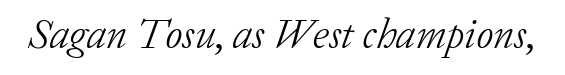
A typesetter would label this face a serif. Nobody drew a line under any word here. Standard letterfit; no display-style spreading of the glyphs. Proportional: the letters do not fall into vertical columns. The cut favours lightness, reaching ordinary text weight at its darkest. The lettering tilts uniformly, giving the passage an italic look.
